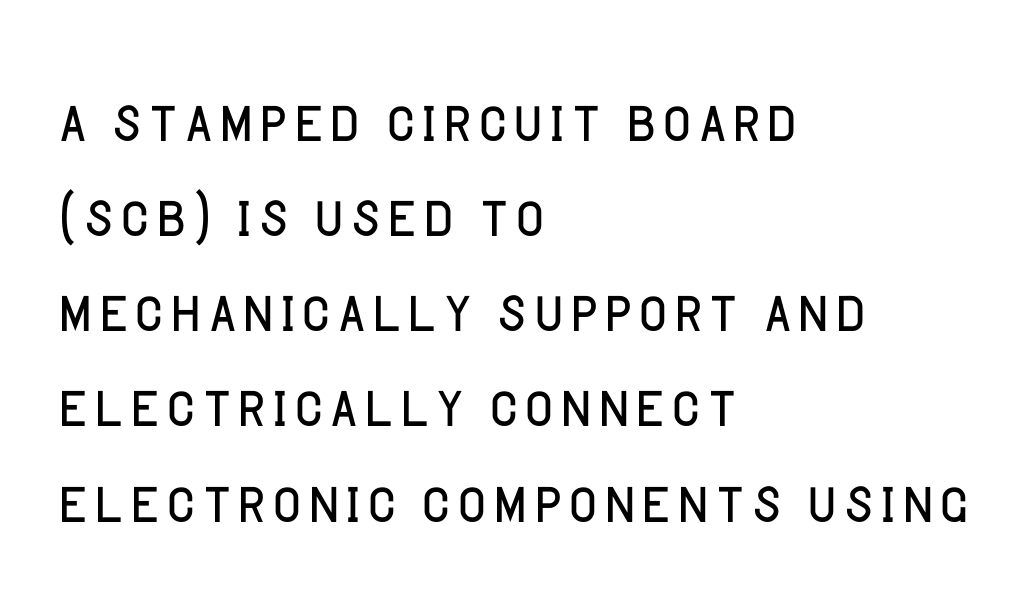
The image shows 78 px light sans-serif type, upright; set left-aligned, line spacing 1.22x, normal letter spacing, not underlined; low stroke contrast and a large x-height.
